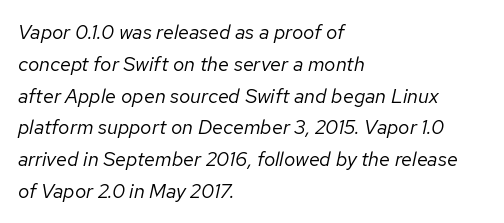
Visually the block forms a straight wall on the left and a jagged coastline on the right. Weight: regular or lighter. The space beneath each line is pristine and unruled. A normal amount of white space separates one row of letters from the next. This sample uses plain, unmodified letter spacing.
